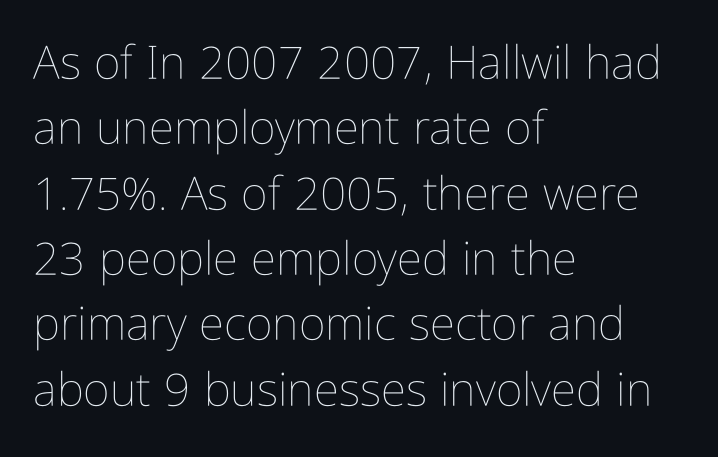
{"italic": "no", "bold": "no", "weight": "thin", "width": "condensed", "stroke_contrast": "low", "x_height": "medium", "monospaced": "no", "underline": "no", "align": "left", "line_spacing": "normal", "line_spacing_ratio": 1.42, "letter_spacing": "normal", "letter_spacing_em": 0.0, "glyph_px": 46}
